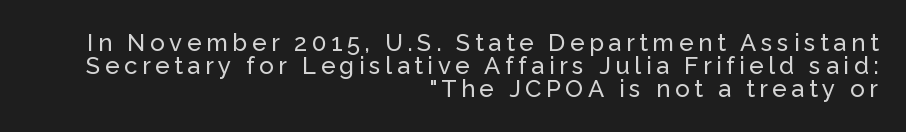
{"italic": "no", "underline": "no", "align": "right", "line_spacing": "tight", "line_spacing_ratio": 0.96, "glyph_px": 24}
